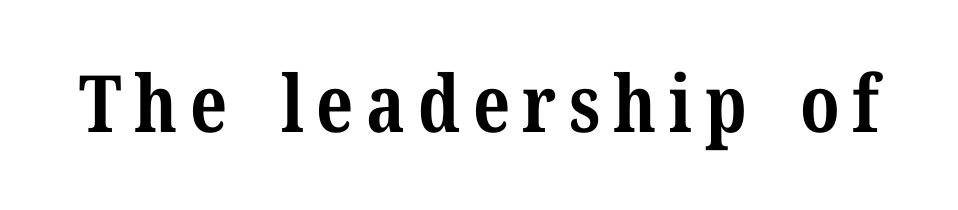
Q: Is the text bold? A: Yes.
Q: Is the text italic (slanted)? A: No, it is upright.
Q: Is the typeface a serif or a sans-serif typeface? A: Serif.
Q: Is the text underlined? A: No.
Q: Width (condensed, normal, or wide)? A: Normal.
Q: Stroke contrast? A: Medium.
Q: x-height? A: Medium.
Q: Monospaced? A: No.
